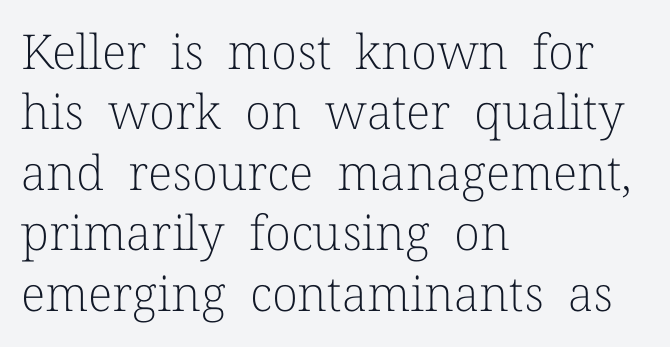
This sample is left-justified, so line endings fall wherever the words run out. Bare-footed words on every line. Bold? No — there's no thickening of the strokes. Characters remain perfectly vertical along every line. In terms of leading, this rendering sits right in the middle.
